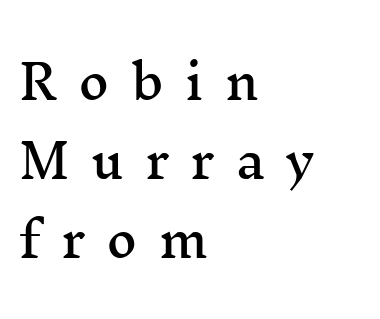
Q: Is the text italic (slanted)? A: No, it is upright.
Q: Is the typeface a serif or a sans-serif typeface? A: Serif.
Q: Is the text underlined? A: No.
Q: How is the paragraph aligned? A: Left-aligned.
Q: Is the spacing between letters normal or unusually wide? A: Unusually wide.
Q: Is the spacing between lines tight, normal or loose? A: Normal.
Q: Width (condensed, normal, or wide)? A: Wide.
Q: Stroke contrast? A: Medium.
Q: x-height? A: Medium.
Q: Monospaced? A: No.
